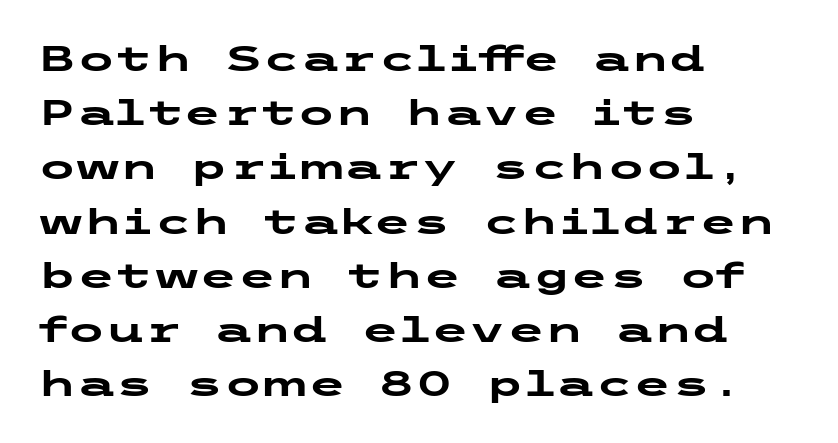
{"serif": "no", "italic": "no", "bold": "yes", "weight": "heavy", "width": "wide", "stroke_contrast": "low", "x_height": "medium", "underline": "no", "align": "left", "line_spacing": "normal", "line_spacing_ratio": 1.55, "letter_spacing": "normal", "letter_spacing_em": 0.0, "glyph_px": 35}
